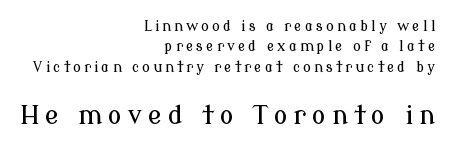
The type is letterspaced generously, with wide tracking. Regarding leading, the lines here are spaced in the standard way. Italic: no, the glyphs are upright roman. Right-aligned paragraph, ragged on the left.
